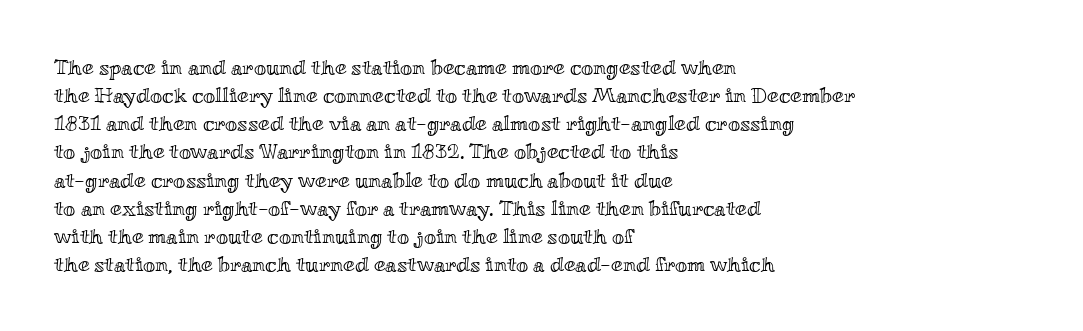
Teacher's note: observe the even left margin — that is flush-left alignment. No italicization has been applied; the sample stays upright. Clear beneath every line of the passage. Honestly, the letter spacing is just normal — you wouldn't notice it. A typesetter would call this leading conventional body-copy spacing.
